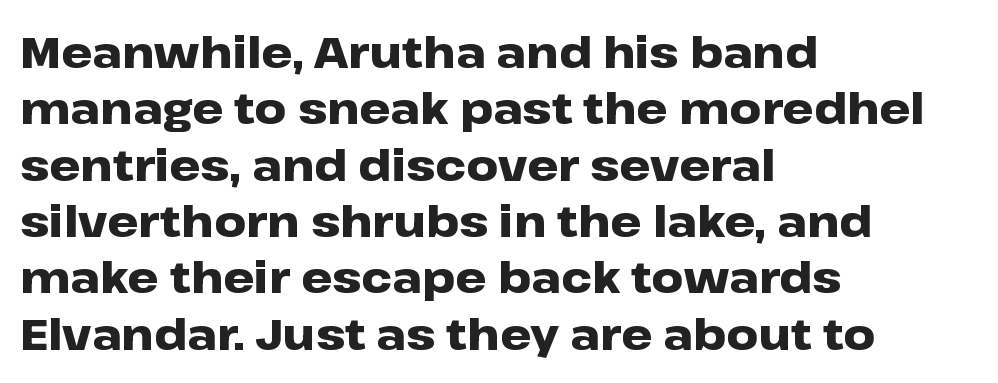
The image shows 44 px heavy, wide sans-serif type, upright; set left-aligned, normal line spacing (1.28x), normal letter spacing, not underlined; low stroke contrast and a medium x-height.
